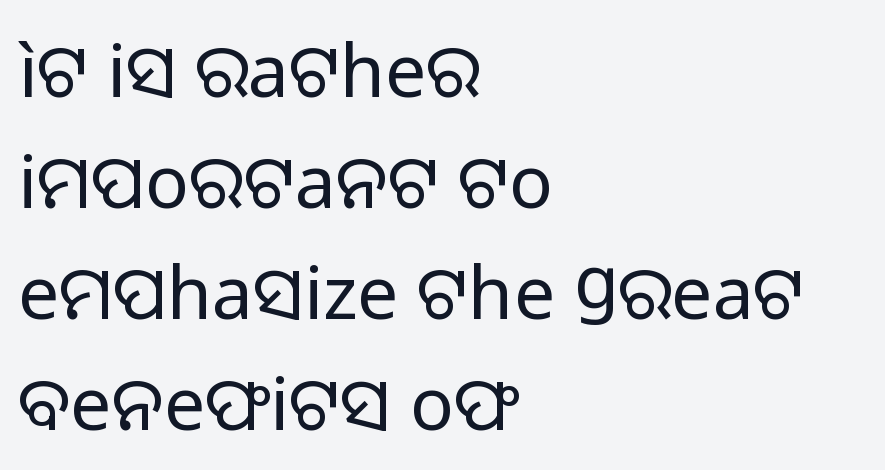
The image shows 73 px regular-weight sans-serif type, upright; set left-aligned, normal line spacing (1.52x), normal letter spacing, not underlined; low stroke contrast and a medium x-height.
